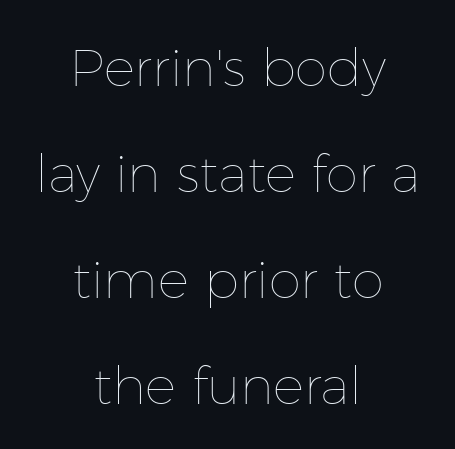
{"italic": "no", "bold": "no", "weight": "thin", "width": "normal", "stroke_contrast": "low", "x_height": "medium", "monospaced": "no", "underline": "no", "align": "center", "line_spacing": "loose", "line_spacing_ratio": 2.04, "letter_spacing": "normal", "letter_spacing_em": 0.0, "glyph_px": 52}
